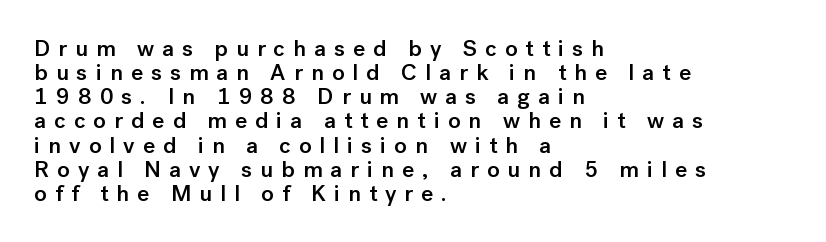
Nope, not italic — everything's standing straight. Each new line begins almost immediately beneath the previous one. This sample is left-justified, so line endings fall wherever the words run out. Caption: expanded tracking, letters set apart. The letters are semibold — heavier than regular but short of a full bold.
